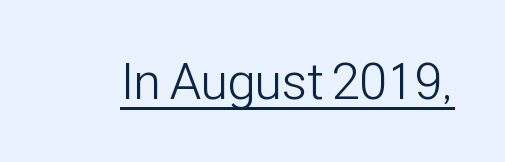
The image shows 51 px light, condensed sans-serif type, upright; set normal letter spacing, underlined; low stroke contrast and a medium x-height.
